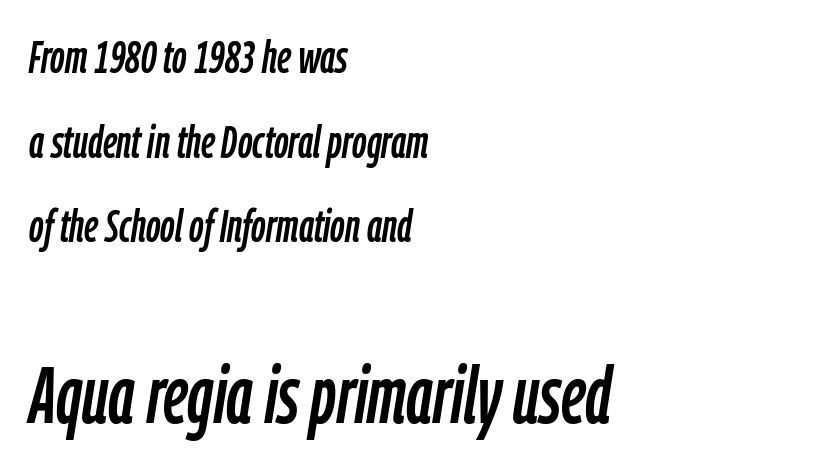
Q: Is the text italic (slanted)? A: Yes, it leans right by about 9 degrees.
Q: Is the text underlined? A: No.
Q: How is the paragraph aligned? A: Left-aligned.
Q: Is the spacing between letters normal or unusually wide? A: Normal.
Q: Which block of text is set in a larger size, the first (top) or the second (bottom)? A: The second (bottom) one.
Q: Width (condensed, normal, or wide)? A: Condensed.
Q: Stroke contrast? A: Low.
Q: x-height? A: Medium.
Q: Monospaced? A: No.
